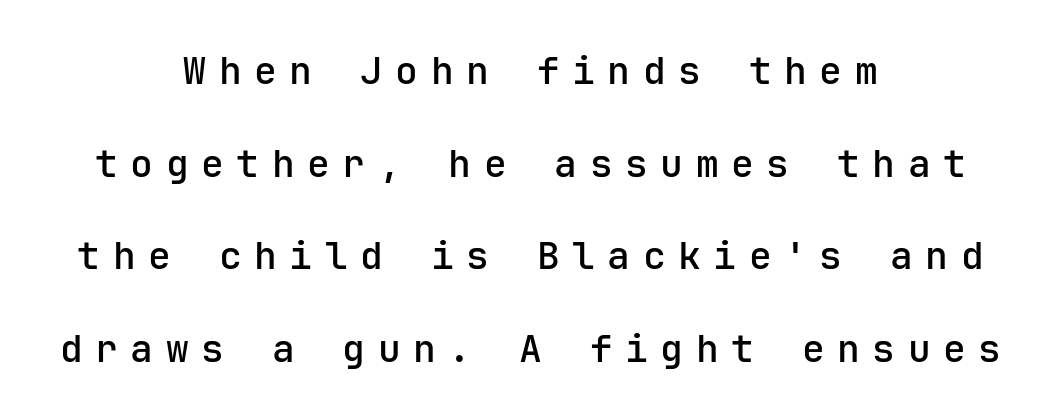
The image shows 38 px sans-serif type, upright, monospaced; set centered, loose line spacing (2.44x), unusually wide letter spacing (+0.33 em), not underlined; low stroke contrast and a medium x-height.
